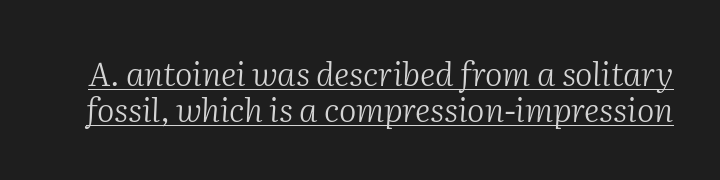
The image shows 33 px light serif type, italic (leaning right); set tight line spacing (1.09x), normal letter spacing, underlined; medium stroke contrast and a medium x-height.
